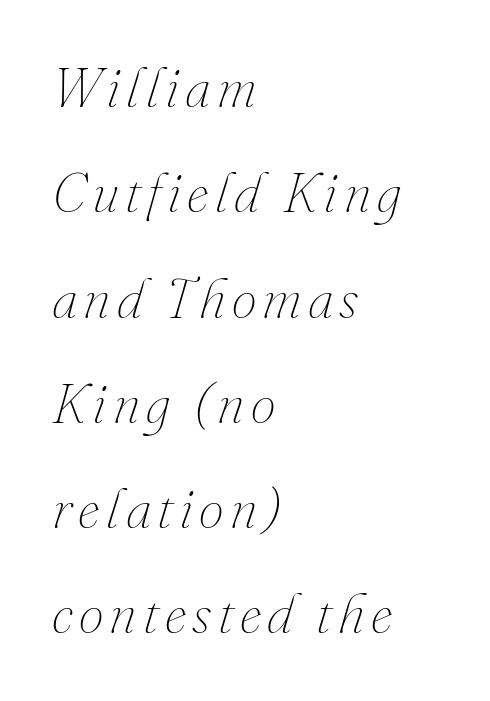
Q: Is the text bold? A: No.
Q: Is the text italic (slanted)? A: Yes, it leans right by about 16 degrees.
Q: Is the text underlined? A: No.
Q: How is the paragraph aligned? A: Left-aligned.
Q: Width (condensed, normal, or wide)? A: Normal.
Q: Stroke contrast? A: Medium.
Q: x-height? A: Small.
Q: Monospaced? A: No.
